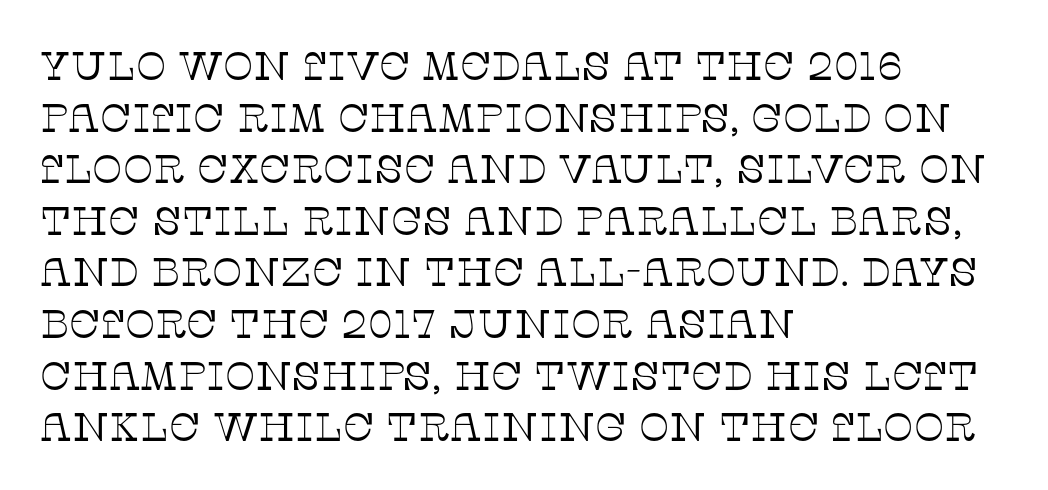
{"serif": "yes", "italic": "no", "bold": "no", "weight": "thin", "width": "normal", "stroke_contrast": "low", "x_height": "large", "monospaced": "no", "underline": "no", "align": "left", "line_spacing": "normal", "line_spacing_ratio": 1.29, "letter_spacing": "normal", "letter_spacing_em": 0.0, "glyph_px": 40}
